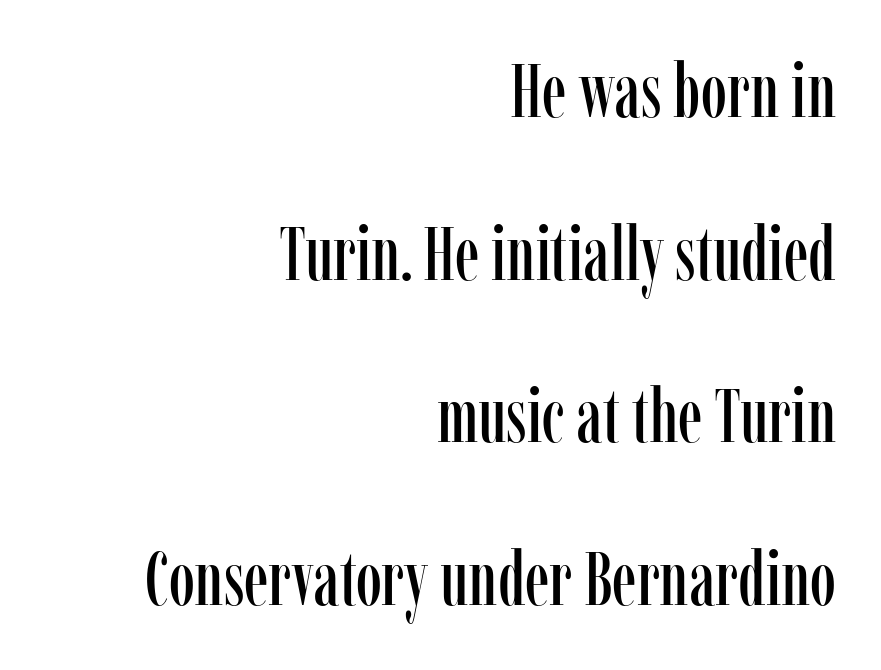
This rendering employs a face with finishing strokes, i.e., a serif. Compared with typical paragraphs, the rows here are farther apart. Only glyphs here, with clear space below each row. The horizontal fit of the characters is conventional and even. A flush-right, rag-left setting is used for this passage. The lettering stays uniformly vertical, giving the passage a roman look.
